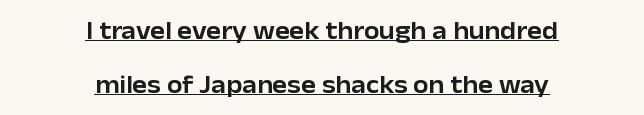
The passage shown stacks its lines with a broad gap. Does the copy run flush right? No — it is centered line by line. Designer's note — italics off, roman on. Glance below the letters and you will spot a drawn line. Look at the tracking — it's just the regular setting, nothing added.
